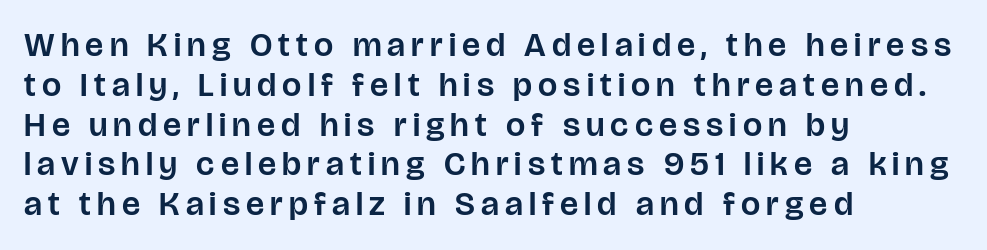
{"serif": "no", "italic": "no", "width": "normal", "stroke_contrast": "low", "x_height": "large", "monospaced": "no", "underline": "no", "align": "left", "line_spacing_ratio": 1.17, "glyph_px": 34}
